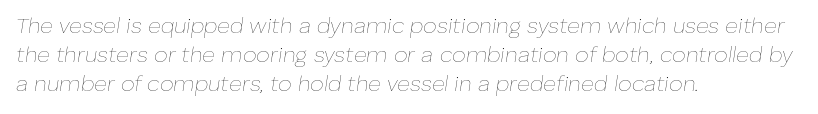
Q: Is the text bold? A: No.
Q: Is the text italic (slanted)? A: Yes, it leans right by about 8 degrees.
Q: Is the text underlined? A: No.
Q: How is the paragraph aligned? A: Left-aligned.
Q: Is the spacing between letters normal or unusually wide? A: Normal.
Q: Is the spacing between lines tight, normal or loose? A: Normal.
